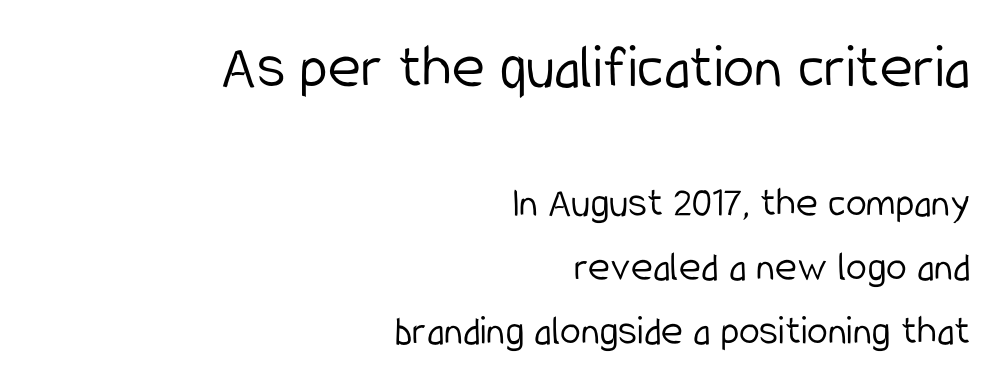
The image shows 63 px light, condensed sans-serif type, upright; set right-aligned, normal line spacing (1.52x), normal letter spacing, not underlined; the first (top) block is 1.5x larger; low stroke contrast and a medium x-height.
